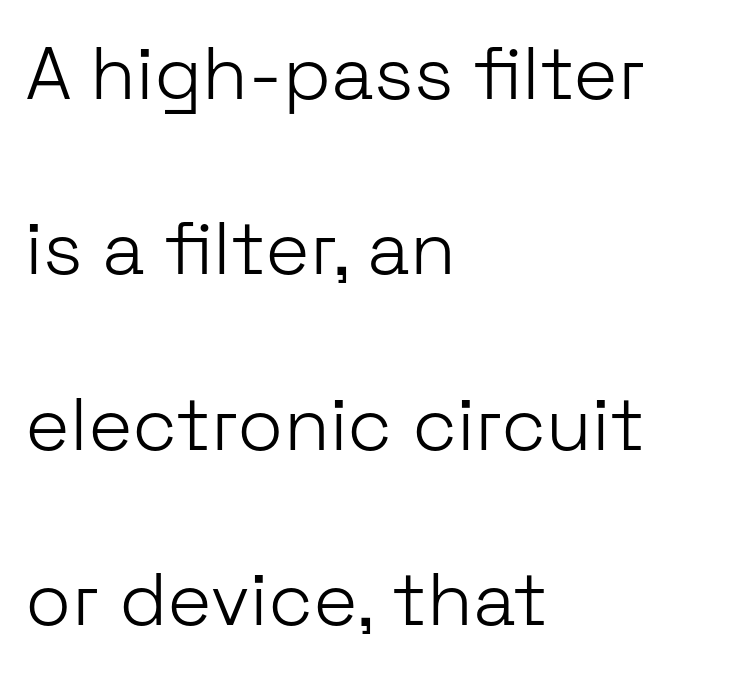
{"serif": "no", "italic": "no", "bold": "no", "weight": "light", "width": "normal", "stroke_contrast": "low", "x_height": "medium", "monospaced": "no", "underline": "no", "align": "left", "line_spacing": "loose", "line_spacing_ratio": 2.34, "letter_spacing": "normal", "letter_spacing_em": 0.0, "glyph_px": 75}
